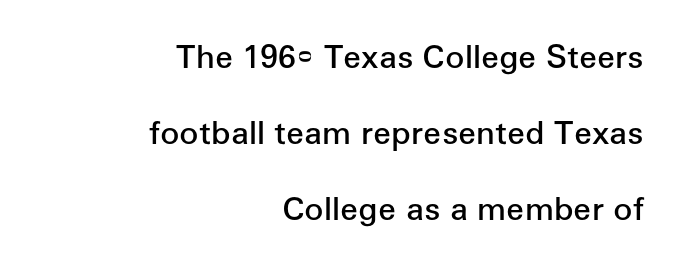
Q: Is the text bold? A: Semi-bold.
Q: Is the text italic (slanted)? A: No, it is upright.
Q: Is the typeface a serif or a sans-serif typeface? A: Sans-serif.
Q: Is the text underlined? A: No.
Q: How is the paragraph aligned? A: Right-aligned.
Q: Is the spacing between letters normal or unusually wide? A: Normal.
Q: Is the spacing between lines tight, normal or loose? A: Loose.
Q: Width (condensed, normal, or wide)? A: Normal.
Q: Stroke contrast? A: Low.
Q: x-height? A: Medium.
Q: Monospaced? A: No.
